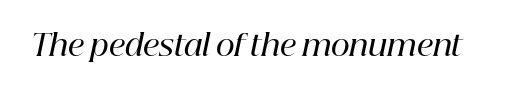
The image shows 29 px semibold serif type, italic (leaning right); set normal letter spacing, not underlined; high stroke contrast and a medium x-height.
